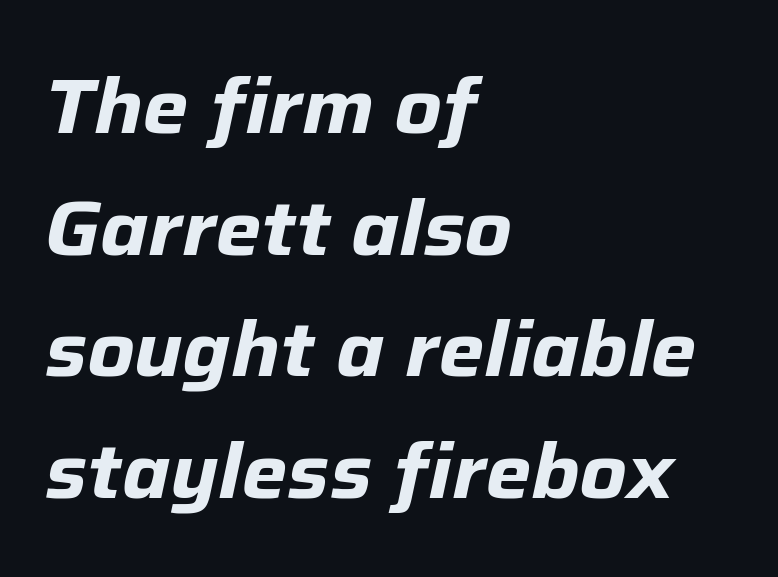
The image shows 77 px bold type, italic (leaning right); set left-aligned, normal line spacing (1.58x), normal letter spacing, not underlined; low stroke contrast and a medium x-height.
